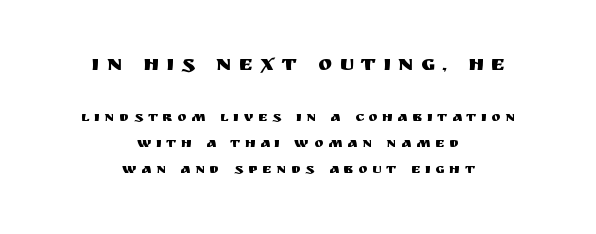
The image shows 21 px text type, upright; set centered, line spacing 1.86x, unusually wide letter spacing (+0.34 em), not underlined; the first (top) block is 1.5x larger.
